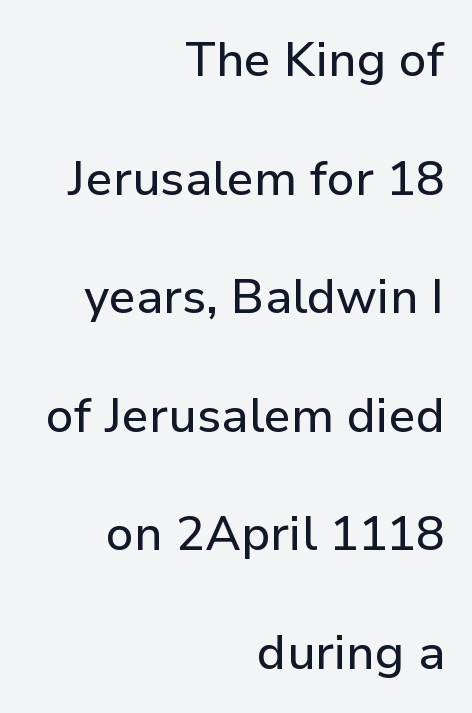
Q: Is the text italic (slanted)? A: No, it is upright.
Q: Is the typeface a serif or a sans-serif typeface? A: Sans-serif.
Q: Is the text underlined? A: No.
Q: How is the paragraph aligned? A: Right-aligned.
Q: Is the spacing between letters normal or unusually wide? A: Normal.
Q: Is the spacing between lines tight, normal or loose? A: Loose.
Q: Width (condensed, normal, or wide)? A: Normal.
Q: Stroke contrast? A: Low.
Q: x-height? A: Medium.
Q: Monospaced? A: No.
